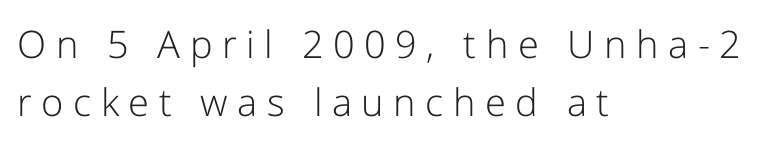
Q: Is the text bold? A: No.
Q: Is the text italic (slanted)? A: No, it is upright.
Q: Is the typeface a serif or a sans-serif typeface? A: Sans-serif.
Q: Is the text underlined? A: No.
Q: How is the paragraph aligned? A: Left-aligned.
Q: Is the spacing between letters normal or unusually wide? A: Unusually wide.
Q: Is the spacing between lines tight, normal or loose? A: Normal.
Q: Width (condensed, normal, or wide)? A: Normal.
Q: Stroke contrast? A: Low.
Q: x-height? A: Medium.
Q: Monospaced? A: No.
